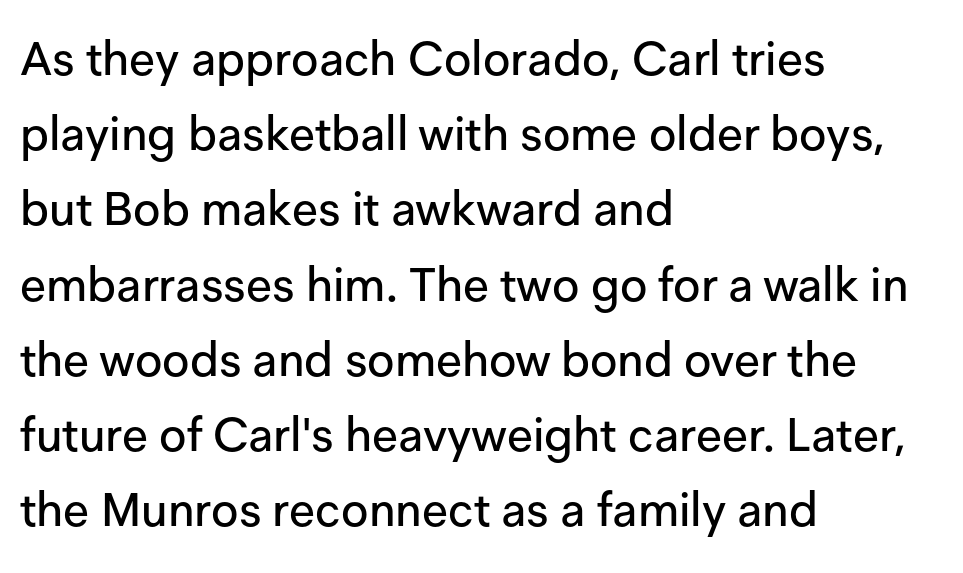
{"serif": "no", "italic": "no", "width": "normal", "stroke_contrast": "low", "x_height": "medium", "monospaced": "no", "underline": "no", "align": "left", "line_spacing": "normal", "line_spacing_ratio": 1.6, "letter_spacing": "normal", "letter_spacing_em": 0.0, "glyph_px": 47}
